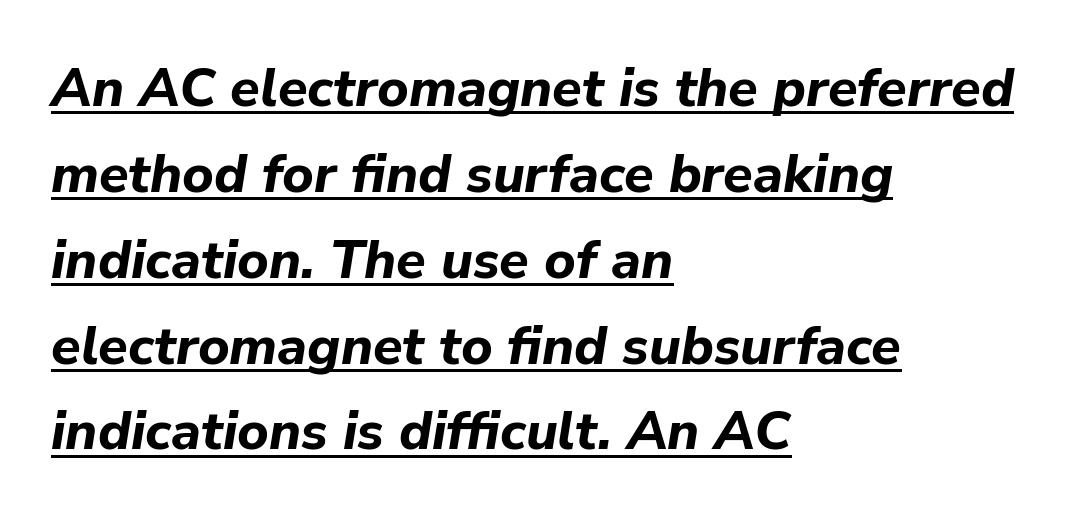
{"italic": "yes", "lean": "right", "slant_degrees": 9, "bold": "yes", "weight": "bold", "width": "normal", "stroke_contrast": "low", "x_height": "medium", "monospaced": "no", "underline": "yes", "align": "left", "line_spacing": "normal", "line_spacing_ratio": 1.59, "letter_spacing": "normal", "letter_spacing_em": 0.0, "glyph_px": 54}
